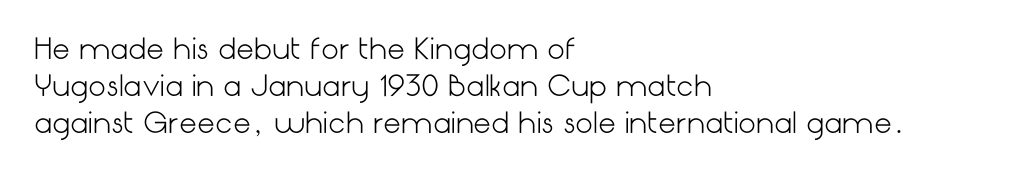
Tracking value appears to be zero — textbook default spacing. Rows of type keep a routine distance in the vertical direction. Letters rest on an invisible, unmarked baseline. Is there any slant? The stems are plumb. The letterforms sit at book weight or below.
